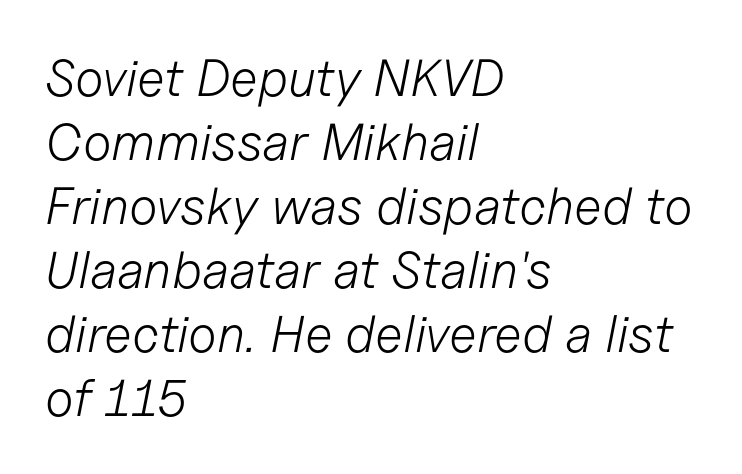
Q: Is the text bold? A: No.
Q: Is the text italic (slanted)? A: Yes, it leans right by about 11 degrees.
Q: Is the text underlined? A: No.
Q: How is the paragraph aligned? A: Left-aligned.
Q: Is the spacing between letters normal or unusually wide? A: Normal.
Q: Width (condensed, normal, or wide)? A: Normal.
Q: Stroke contrast? A: Low.
Q: x-height? A: Medium.
Q: Monospaced? A: No.
